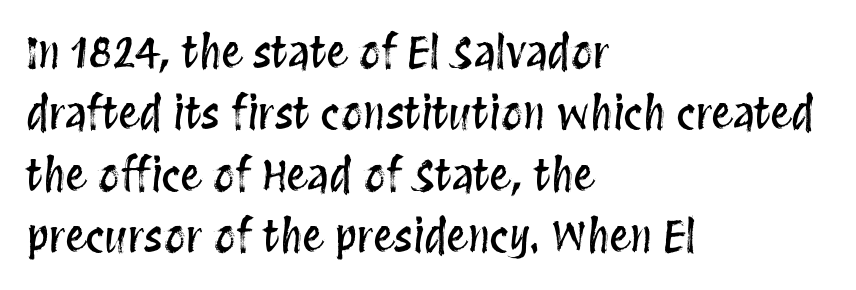
The image shows 43 px condensed type, upright; set left-aligned, normal line spacing (1.43x), normal letter spacing, not underlined; medium stroke contrast and a large x-height.
